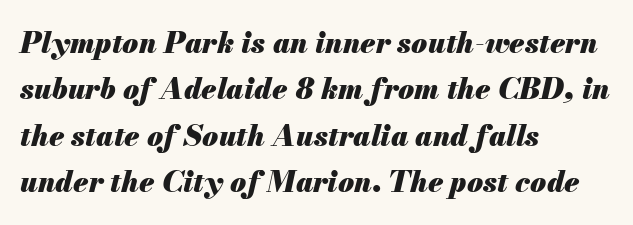
Q: Is the text bold? A: Yes.
Q: Is the text italic (slanted)? A: Yes, it leans right by about 13 degrees.
Q: Is the text underlined? A: No.
Q: How is the paragraph aligned? A: Left-aligned.
Q: Is the spacing between letters normal or unusually wide? A: Normal.
Q: Is the spacing between lines tight, normal or loose? A: Normal.
Q: Width (condensed, normal, or wide)? A: Normal.
Q: Stroke contrast? A: Medium.
Q: x-height? A: Small.
Q: Monospaced? A: No.
